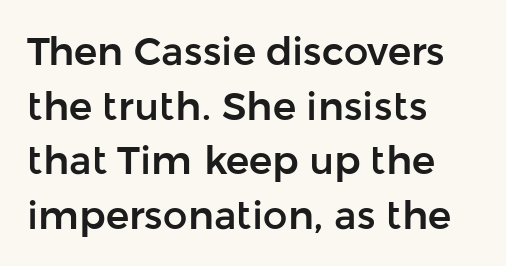
{"serif": "no", "italic": "no", "width": "normal", "stroke_contrast": "low", "x_height": "medium", "monospaced": "no", "underline": "no", "align": "left", "line_spacing": "normal", "line_spacing_ratio": 1.4, "letter_spacing": "normal", "letter_spacing_em": 0.0, "glyph_px": 39}
